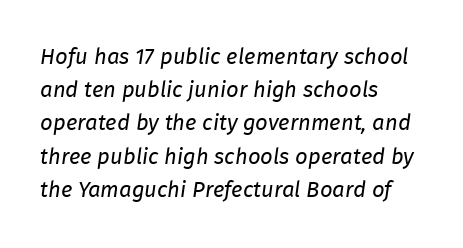
One glance says typical: line gaps are just what's usual. Stems and bowls with no extra thickness — not bold. Short note: letters normally spaced. Plain, unruled lines of type.
